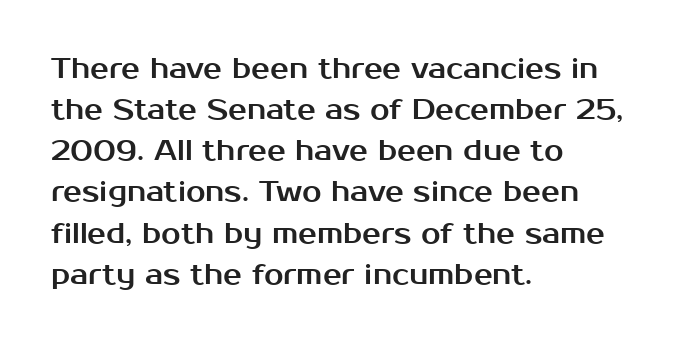
{"serif": "no", "italic": "no", "width": "normal", "stroke_contrast": "medium", "x_height": "medium", "monospaced": "no", "underline": "no", "align": "left", "line_spacing": "normal", "line_spacing_ratio": 1.47, "letter_spacing": "normal", "letter_spacing_em": 0.0, "glyph_px": 28}
